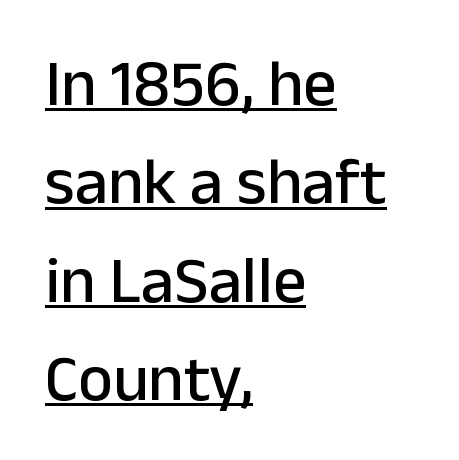
Compared with typical body copy, the letter spacing here is the same. Type style note: lacks serifs. Is this a fixed-width face? No — the glyphs have proportional, varying widths. Which margin do the lines hug? The left one — the right edge is uneven. Is there any slant? The stems are plumb.
